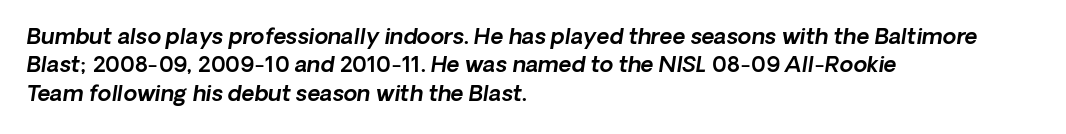
Yep, that's italic — everything's leaning. Evenly set lines give the paragraph a standard silhouette. Notice how the passage keeps a crisp vertical edge on the left only. How are the letters spaced? Ordinarily, with no added tracking.
